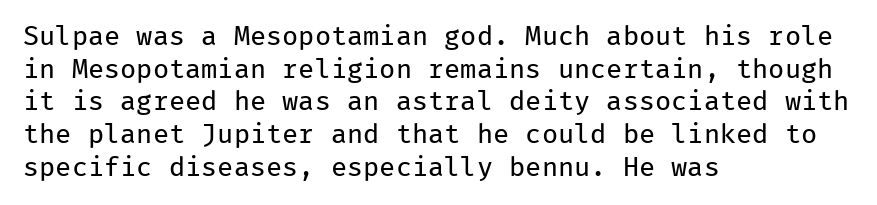
{"italic": "no", "bold": "no", "underline": "no", "align": "left", "line_spacing_ratio": 1.21, "letter_spacing": "normal", "letter_spacing_em": 0.0, "glyph_px": 27}
